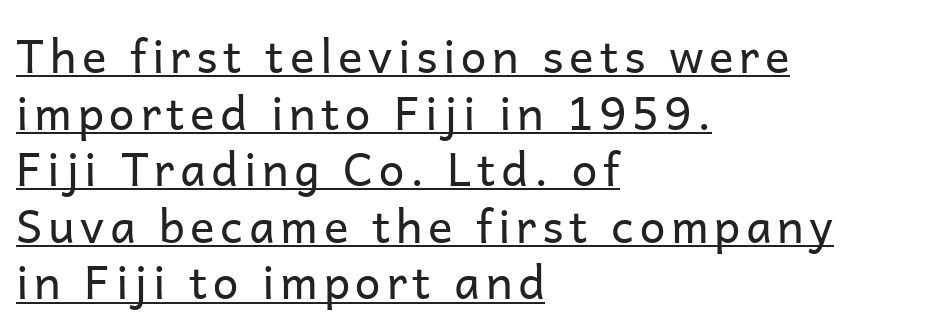
Q: Is the text bold? A: No.
Q: Is the text italic (slanted)? A: No, it is upright.
Q: Is the typeface a serif or a sans-serif typeface? A: Sans-serif.
Q: Is the text underlined? A: Yes.
Q: How is the paragraph aligned? A: Left-aligned.
Q: Width (condensed, normal, or wide)? A: Normal.
Q: Stroke contrast? A: Low.
Q: x-height? A: Medium.
Q: Monospaced? A: No.
